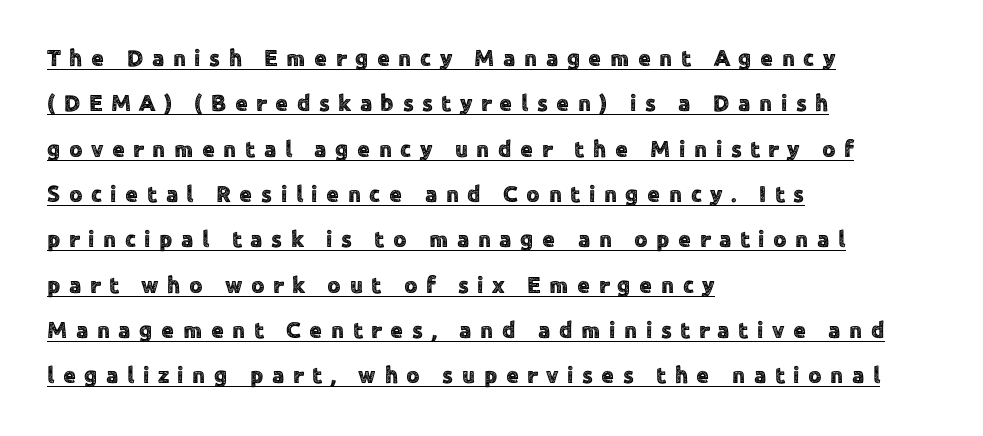
Q: Is the text italic (slanted)? A: No, it is upright.
Q: Is the text underlined? A: Yes.
Q: How is the paragraph aligned? A: Left-aligned.
Q: Is the spacing between letters normal or unusually wide? A: Unusually wide.
Q: Is the spacing between lines tight, normal or loose? A: Loose.
